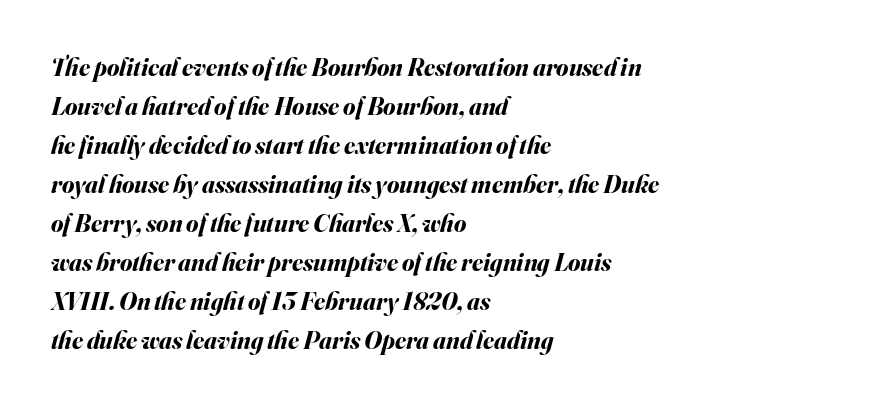
The image shows 25 px bold type, italic (leaning right); set left-aligned, normal line spacing (1.56x), normal letter spacing, not underlined.
